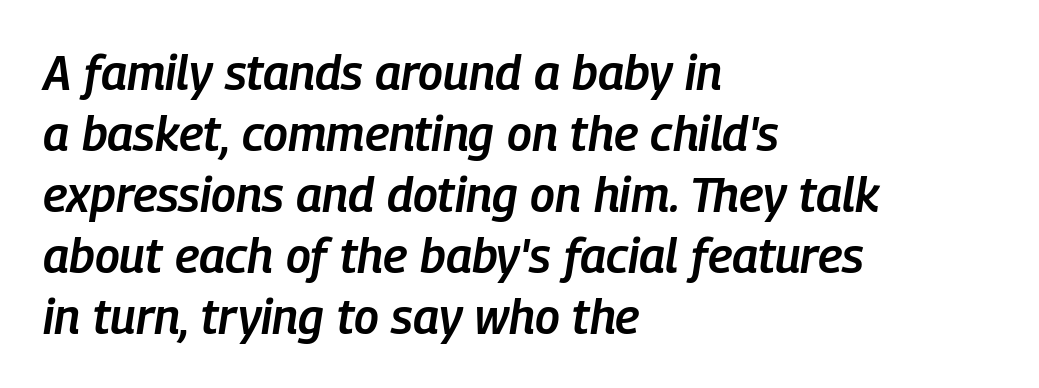
{"italic": "yes", "lean": "right", "slant_degrees": 9, "bold": "semi", "weight": "semibold", "width": "condensed", "stroke_contrast": "low", "x_height": "medium", "monospaced": "no", "underline": "no", "align": "left", "line_spacing": "normal", "line_spacing_ratio": 1.27, "letter_spacing": "normal", "letter_spacing_em": 0.0, "glyph_px": 48}
